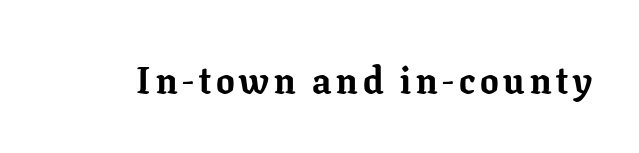
The image shows 37 px bold serif type, upright; set not underlined; low stroke contrast and a medium x-height.
